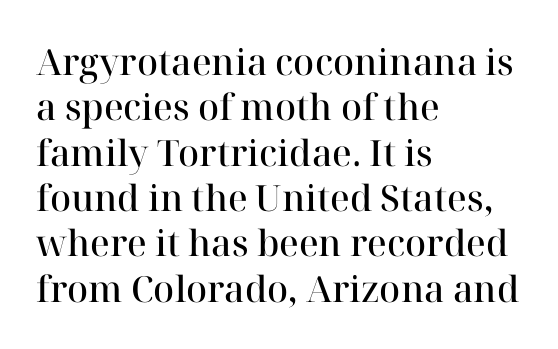
{"serif": "yes", "italic": "no", "bold": "semi", "weight": "semibold", "width": "normal", "stroke_contrast": "high", "x_height": "medium", "monospaced": "no", "underline": "no", "align": "left", "line_spacing": "normal", "line_spacing_ratio": 1.26, "letter_spacing": "normal", "letter_spacing_em": 0.0, "glyph_px": 36}
